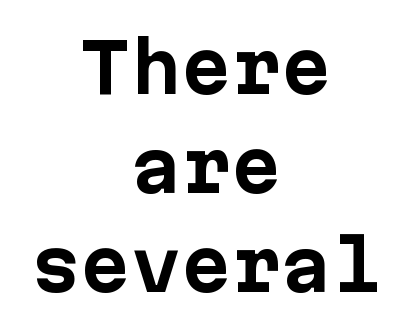
The words here are not underlined. The face used here is rendered with its standard letterfit. The face used here is monospaced, like something from a code editor. The vertical gap from one line to the next is medium.
